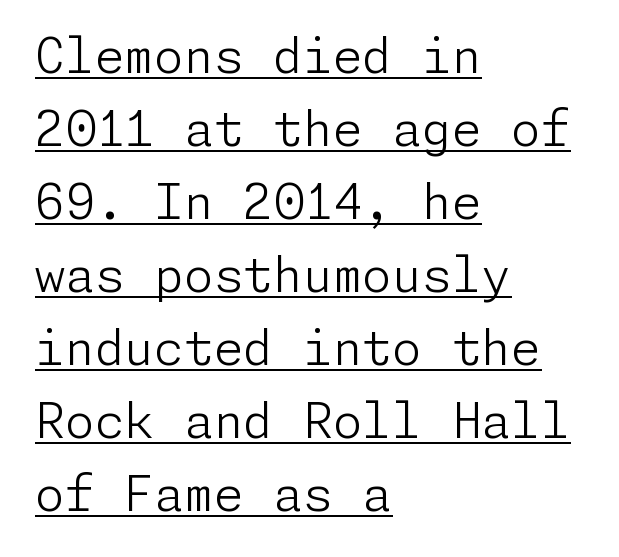
{"serif": "no", "italic": "no", "bold": "no", "weight": "light", "width": "normal", "stroke_contrast": "low", "x_height": "medium", "underline": "yes", "align": "left", "line_spacing": "normal", "line_spacing_ratio": 1.52, "letter_spacing": "normal", "letter_spacing_em": 0.0, "glyph_px": 48}
